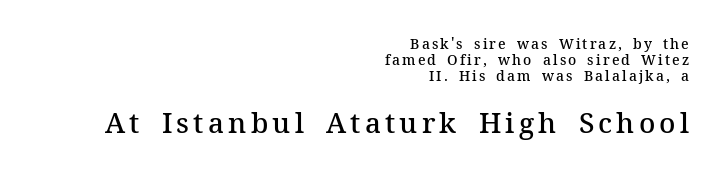
Q: Is the text bold? A: Semi-bold.
Q: Is the text italic (slanted)? A: No, it is upright.
Q: Is the typeface a serif or a sans-serif typeface? A: Serif.
Q: Is the text underlined? A: No.
Q: How is the paragraph aligned? A: Right-aligned.
Q: Is the spacing between lines tight, normal or loose? A: Tight.
Q: Which block of text is set in a larger size, the first (top) or the second (bottom)? A: The second (bottom) one.
Q: Width (condensed, normal, or wide)? A: Normal.
Q: Stroke contrast? A: Medium.
Q: x-height? A: Medium.
Q: Monospaced? A: No.
